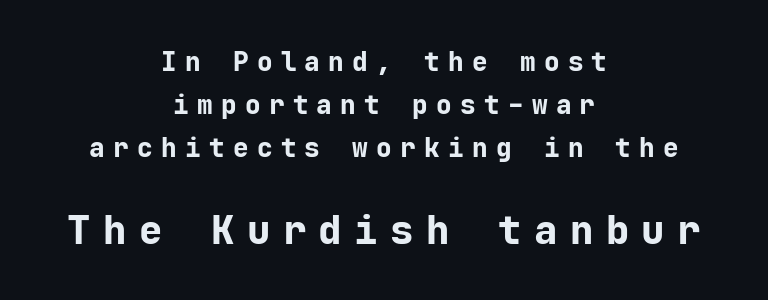
{"serif": "no", "italic": "no", "bold": "yes", "weight": "bold", "width": "normal", "stroke_contrast": "low", "x_height": "medium", "monospaced": "yes", "underline": "no", "align": "center", "line_spacing": "normal", "line_spacing_ratio": 1.66, "letter_spacing": "wide", "letter_spacing_em": 0.32, "larger_block": "second", "size_ratio": 1.5, "glyph_px": 39}
